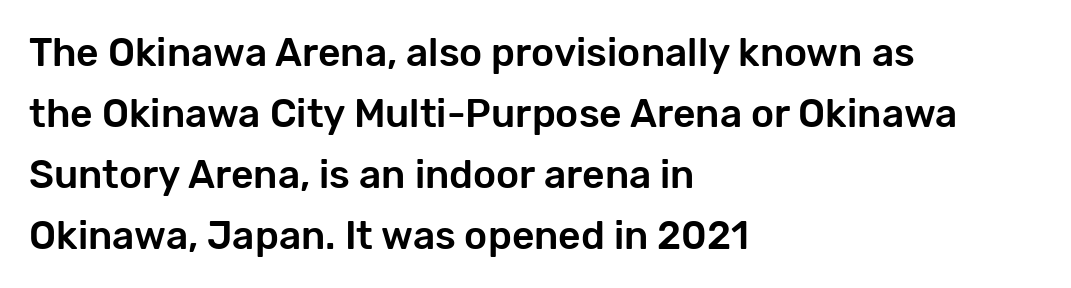
{"serif": "no", "italic": "no", "width": "normal", "stroke_contrast": "low", "x_height": "medium", "monospaced": "no", "underline": "no", "align": "left", "line_spacing": "normal", "line_spacing_ratio": 1.56, "letter_spacing": "normal", "letter_spacing_em": 0.0, "glyph_px": 39}
